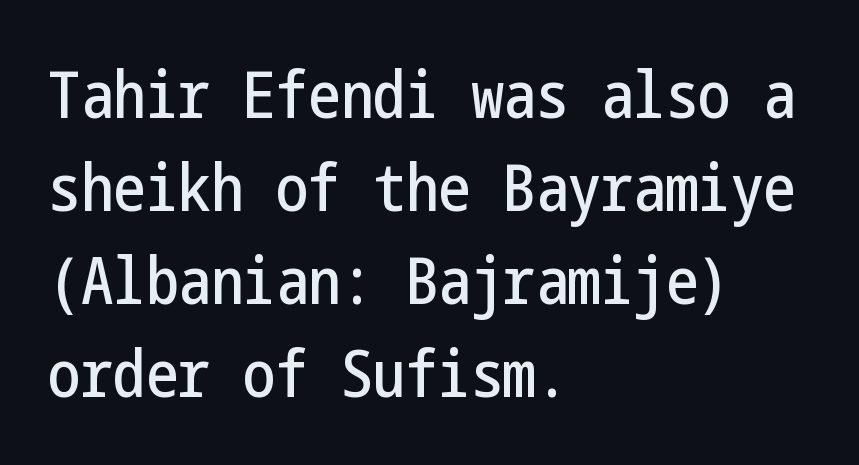
You can tell it's not italic because the verticals are truly vertical. Summary of vertical rhythm: regular, with standard interline spacing. Beneath every word, the page is bare. The lines are quadded left. Letterform terminals end flat and unadorned throughout the passage.
